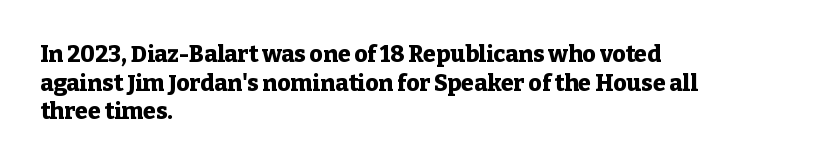
{"italic": "no", "bold": "yes", "underline": "no", "align": "left", "line_spacing_ratio": 1.24, "letter_spacing": "normal", "letter_spacing_em": 0.0, "glyph_px": 23}
